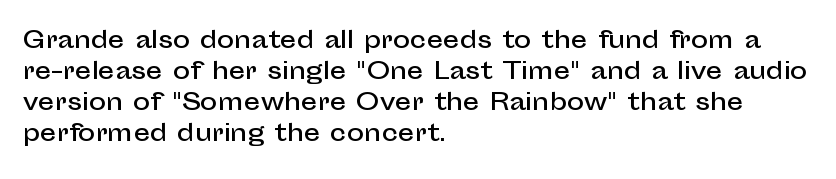
The image shows 23 px text type, upright; set left-aligned, normal line spacing (1.35x), normal letter spacing, not underlined.
